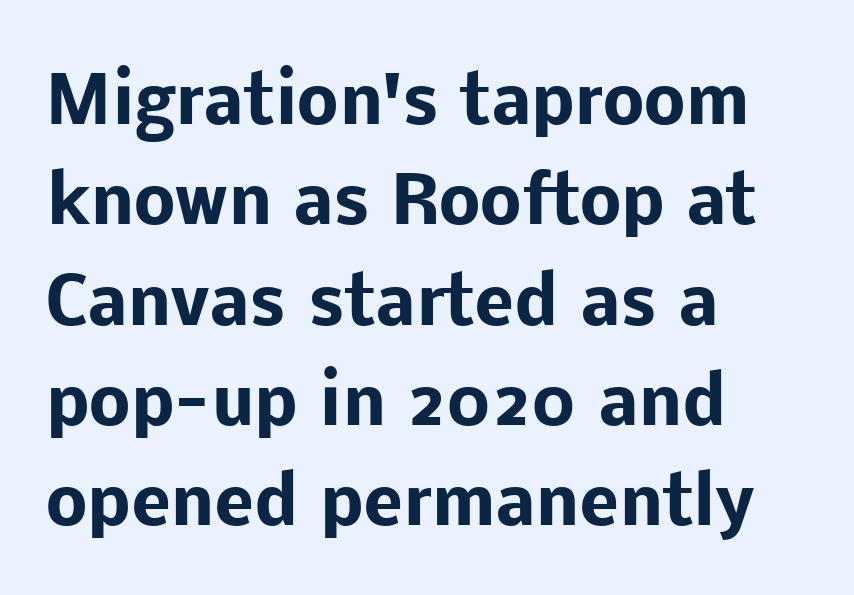
A typesetter would call this zero additional tracking. The designer went with a sans here, leaving each stem footless. Does the leading feel generous? No, just average. Is this a fixed-width face? No — the glyphs have proportional, varying widths. Do the letters lean? They stand straight.
